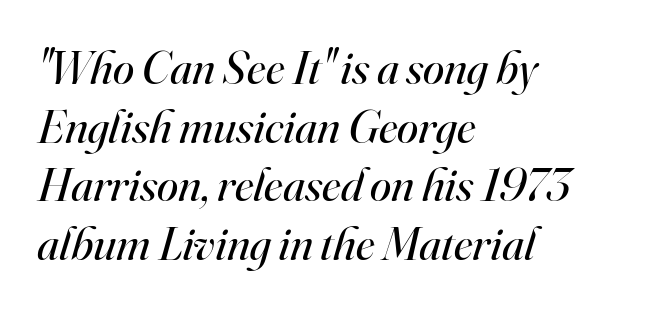
The image shows 48 px regular-weight serif type, italic (leaning right); set left-aligned, line spacing 1.22x, normal letter spacing, not underlined; high stroke contrast and a small x-height.
